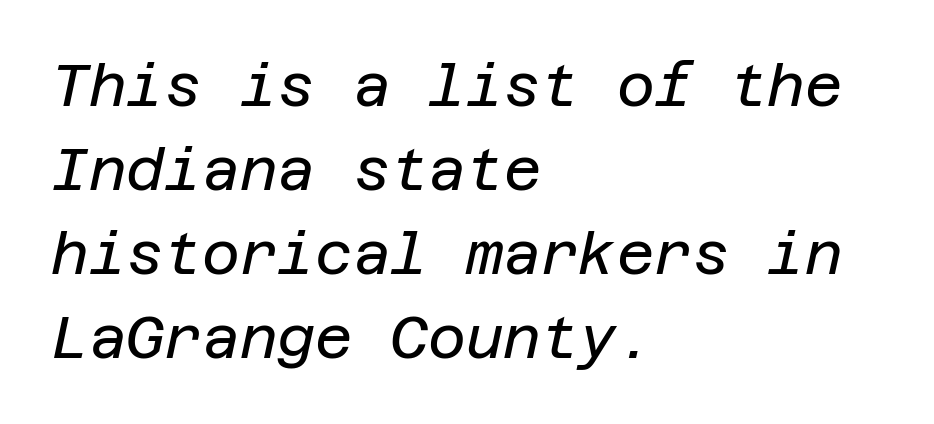
The image shows 58 px regular-weight type, italic (leaning right); set left-aligned, normal line spacing (1.45x), normal letter spacing, not underlined; low stroke contrast and a large x-height.
